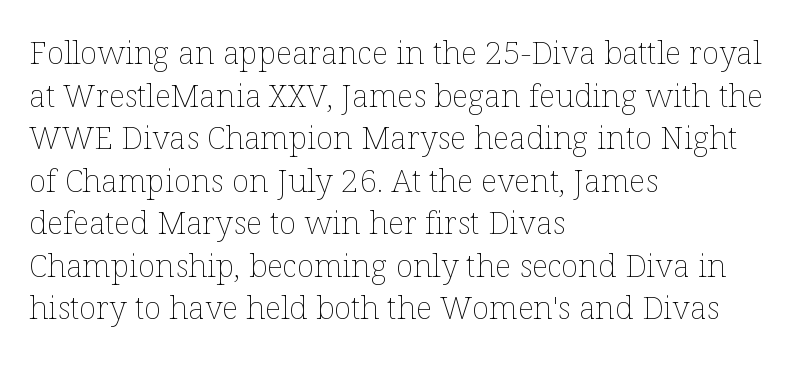
{"italic": "no", "bold": "no", "weight": "thin", "width": "normal", "stroke_contrast": "low", "x_height": "medium", "monospaced": "no", "underline": "no", "align": "left", "line_spacing": "normal", "line_spacing_ratio": 1.33, "letter_spacing": "normal", "letter_spacing_em": 0.0, "glyph_px": 32}
